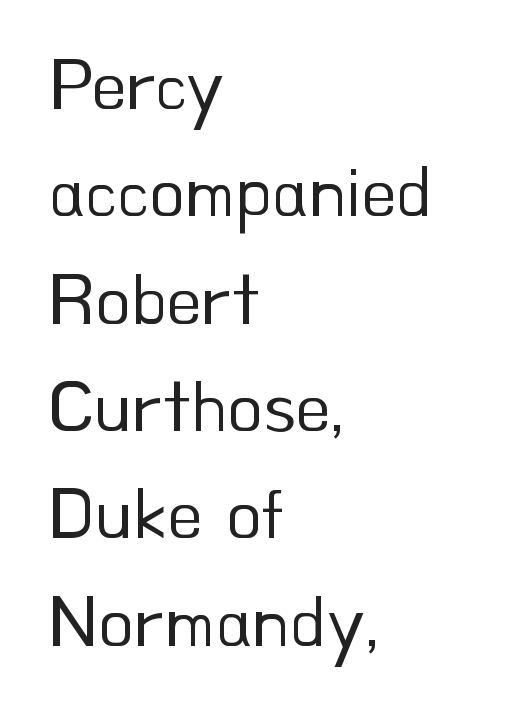
{"serif": "no", "italic": "no", "bold": "no", "weight": "regular", "width": "normal", "stroke_contrast": "low", "x_height": "small", "monospaced": "no", "underline": "no", "align": "left", "line_spacing": "normal", "line_spacing_ratio": 1.47, "letter_spacing": "normal", "letter_spacing_em": 0.0, "glyph_px": 73}
